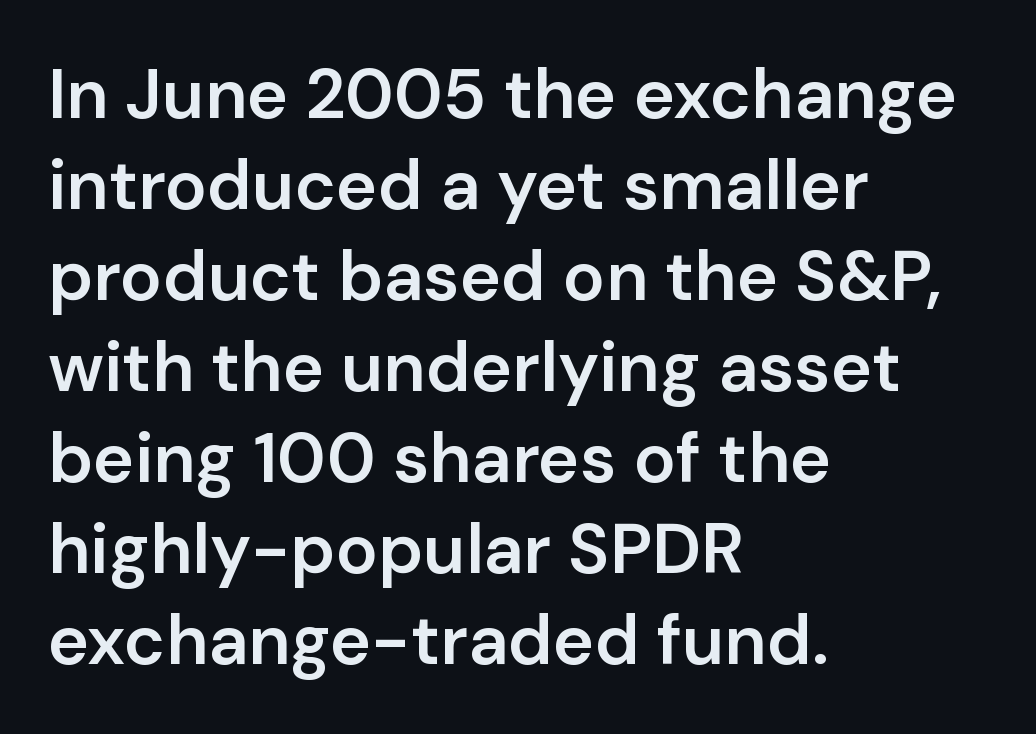
Q: Is the text bold? A: Semi-bold.
Q: Is the text italic (slanted)? A: No, it is upright.
Q: Is the typeface a serif or a sans-serif typeface? A: Sans-serif.
Q: Is the text underlined? A: No.
Q: How is the paragraph aligned? A: Left-aligned.
Q: Is the spacing between letters normal or unusually wide? A: Normal.
Q: Is the spacing between lines tight, normal or loose? A: Normal.
Q: Width (condensed, normal, or wide)? A: Normal.
Q: Stroke contrast? A: Low.
Q: x-height? A: Medium.
Q: Monospaced? A: No.
